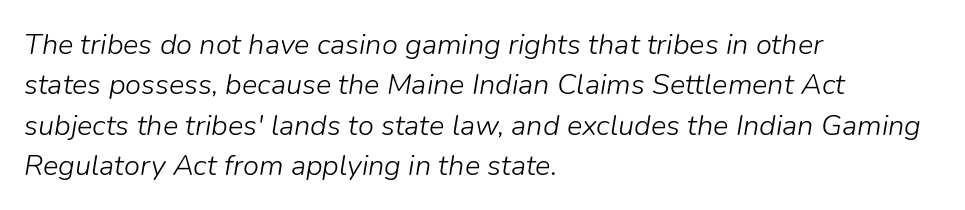
Q: Is the text bold? A: No.
Q: Is the text italic (slanted)? A: Yes, it leans right by about 9 degrees.
Q: Is the text underlined? A: No.
Q: How is the paragraph aligned? A: Left-aligned.
Q: Is the spacing between letters normal or unusually wide? A: Normal.
Q: Is the spacing between lines tight, normal or loose? A: Normal.
Q: Width (condensed, normal, or wide)? A: Normal.
Q: Stroke contrast? A: Low.
Q: x-height? A: Medium.
Q: Monospaced? A: No.
